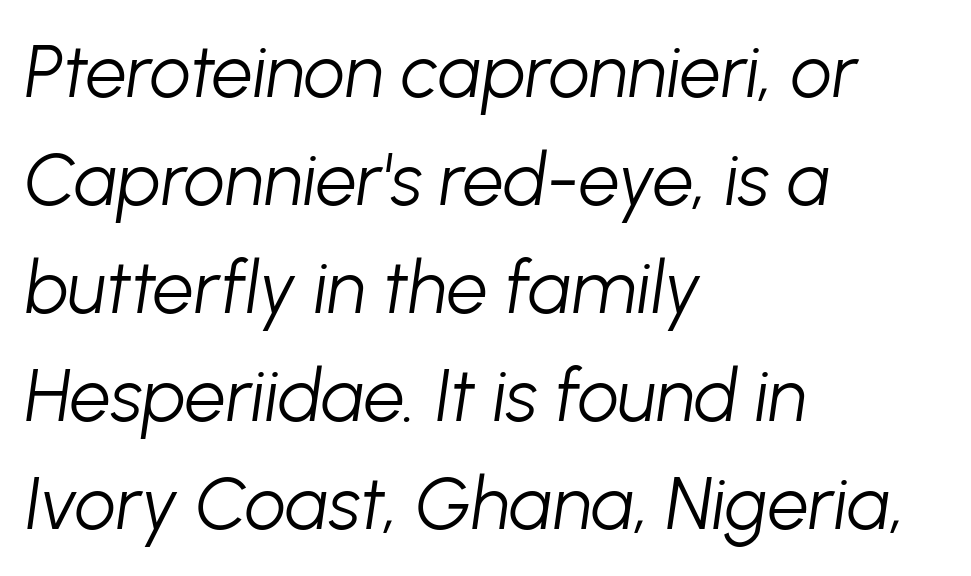
{"italic": "yes", "lean": "right", "slant_degrees": 8, "bold": "no", "weight": "light", "width": "normal", "stroke_contrast": "low", "x_height": "medium", "monospaced": "no", "underline": "no", "align": "left", "line_spacing": "normal", "line_spacing_ratio": 1.48, "letter_spacing": "normal", "letter_spacing_em": 0.0, "glyph_px": 73}
